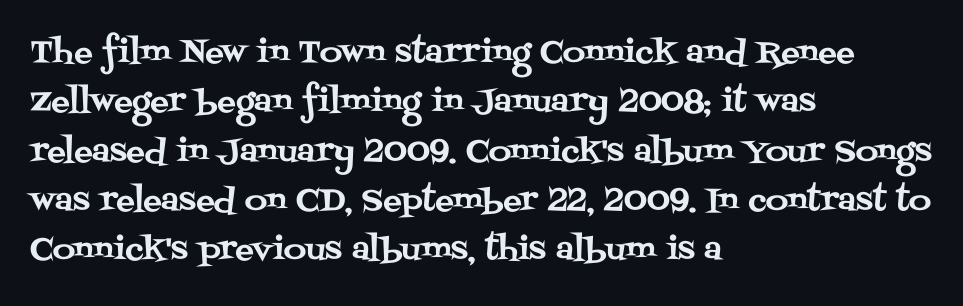
{"serif": "yes", "italic": "no", "width": "normal", "stroke_contrast": "medium", "x_height": "large", "monospaced": "no", "underline": "no", "align": "left", "line_spacing": "normal", "line_spacing_ratio": 1.59, "letter_spacing": "normal", "letter_spacing_em": 0.0, "glyph_px": 31}
